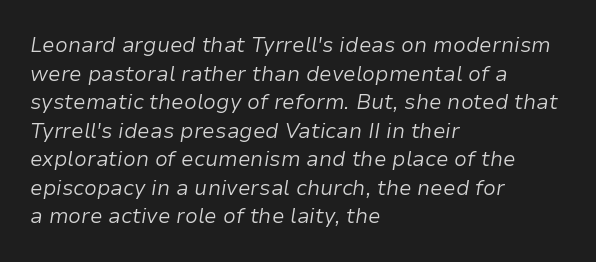
This sample is left-justified, so line endings fall wherever the words run out. The axis of the letterforms is tilted away from vertical. Is the type heavy? It reads as light-to-regular instead. Summary of vertical rhythm: regular, with standard interline spacing. There is no visible air inserted between adjacent glyphs.
